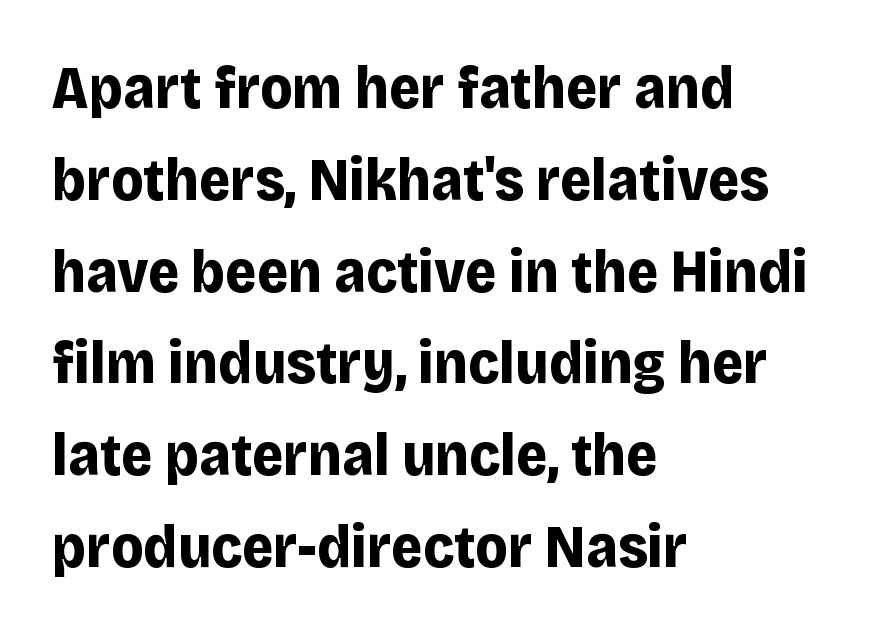
Compared with typical body copy, the letter spacing here is the same. The letters advance in unequal steps, a hallmark of proportional type. Horizontal bands of white between lines are of average thickness. What kind of face is this? One without serifs — a sans. Just letters on the line, the space beneath them empty.
